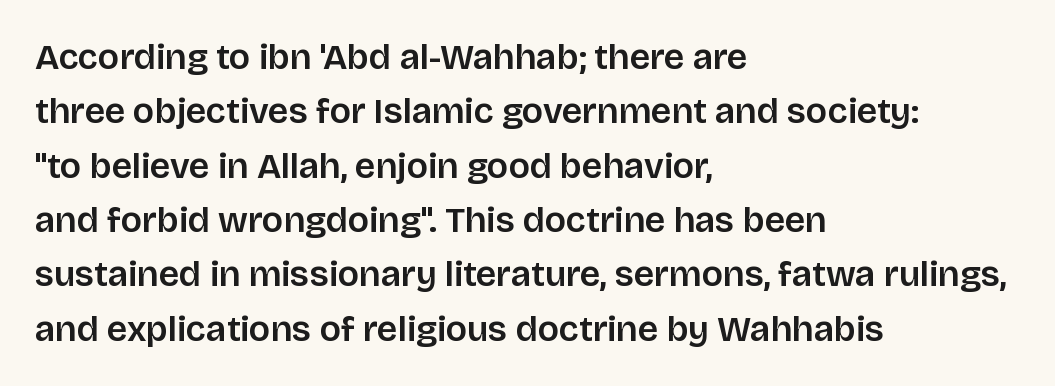
Q: Is the text italic (slanted)? A: No, it is upright.
Q: Is the typeface a serif or a sans-serif typeface? A: Sans-serif.
Q: Is the text underlined? A: No.
Q: How is the paragraph aligned? A: Left-aligned.
Q: Is the spacing between letters normal or unusually wide? A: Normal.
Q: Is the spacing between lines tight, normal or loose? A: Normal.
Q: Width (condensed, normal, or wide)? A: Normal.
Q: Stroke contrast? A: Low.
Q: x-height? A: Large.
Q: Monospaced? A: No.
